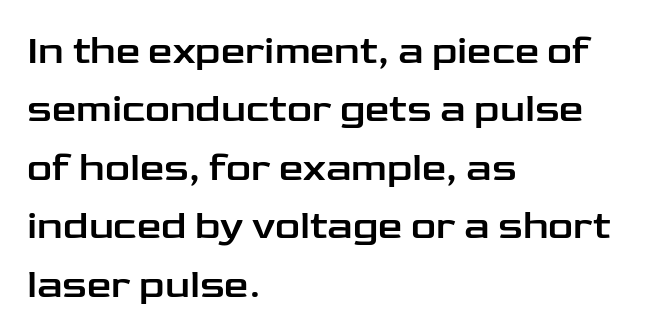
Q: Is the text italic (slanted)? A: No, it is upright.
Q: Is the typeface a serif or a sans-serif typeface? A: Sans-serif.
Q: Is the text underlined? A: No.
Q: How is the paragraph aligned? A: Left-aligned.
Q: Is the spacing between letters normal or unusually wide? A: Normal.
Q: Is the spacing between lines tight, normal or loose? A: Normal.
Q: Width (condensed, normal, or wide)? A: Wide.
Q: Stroke contrast? A: Low.
Q: x-height? A: Medium.
Q: Monospaced? A: No.
